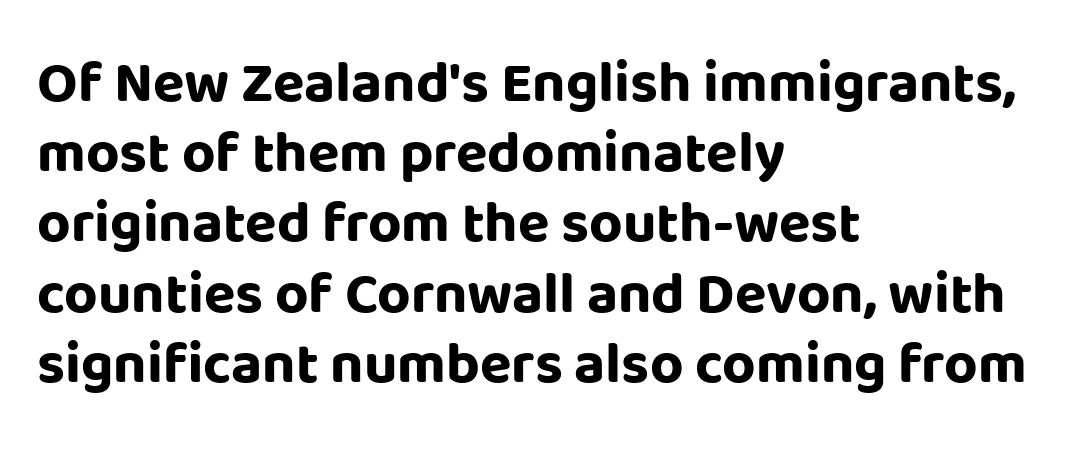
Q: Is the text bold? A: Yes.
Q: Is the text italic (slanted)? A: No, it is upright.
Q: Is the typeface a serif or a sans-serif typeface? A: Sans-serif.
Q: Is the text underlined? A: No.
Q: How is the paragraph aligned? A: Left-aligned.
Q: Is the spacing between letters normal or unusually wide? A: Normal.
Q: Width (condensed, normal, or wide)? A: Normal.
Q: Stroke contrast? A: Low.
Q: x-height? A: Large.
Q: Monospaced? A: No.
